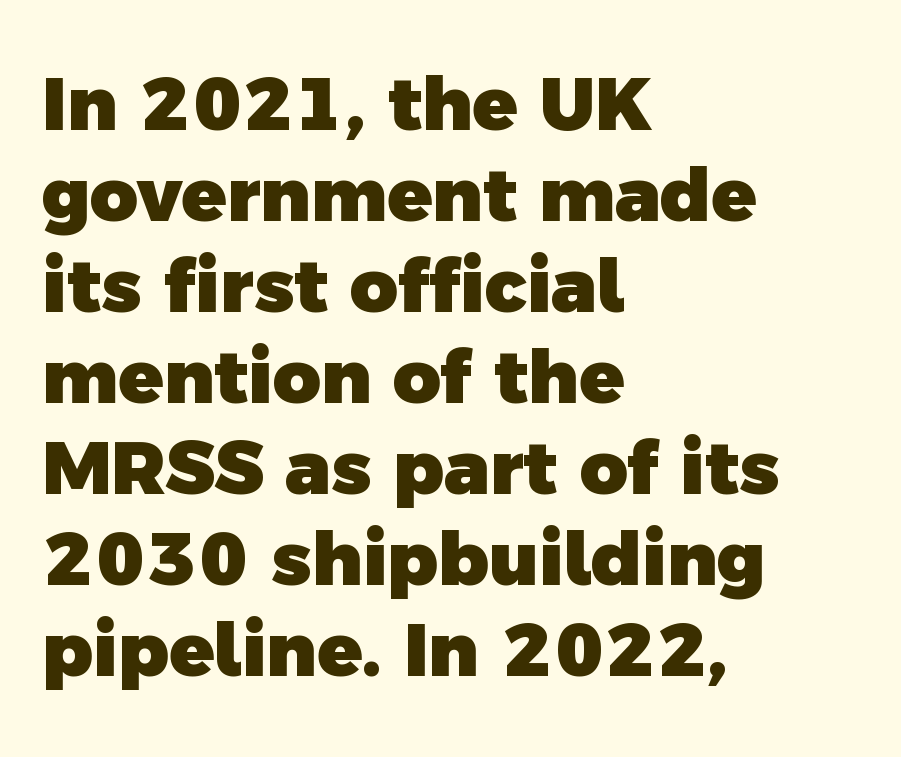
The image shows 74 px heavy sans-serif type; set left-aligned, line spacing 1.23x, normal letter spacing, not underlined; a medium x-height.
